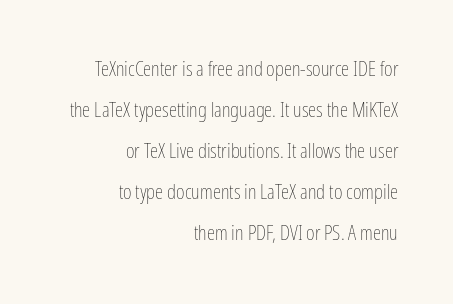
{"italic": "no", "bold": "no", "underline": "no", "align": "right", "line_spacing": "loose", "line_spacing_ratio": 1.95, "letter_spacing": "normal", "letter_spacing_em": 0.0, "glyph_px": 21}
